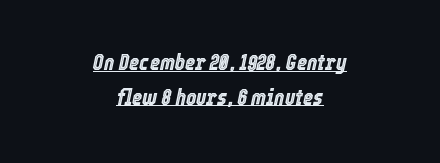
{"italic": "yes", "lean": "right", "slant_degrees": 12, "underline": "yes", "align": "center", "line_spacing": "normal", "line_spacing_ratio": 1.57, "letter_spacing": "normal", "letter_spacing_em": 0.0, "glyph_px": 22}
